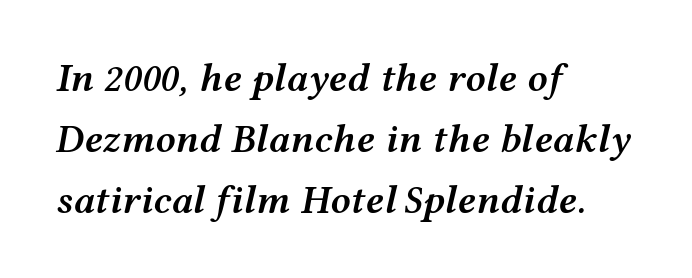
The image shows 40 px semibold, wide type, italic (leaning right); set left-aligned, normal line spacing (1.52x), normal letter spacing, not underlined; medium stroke contrast and a medium x-height.
